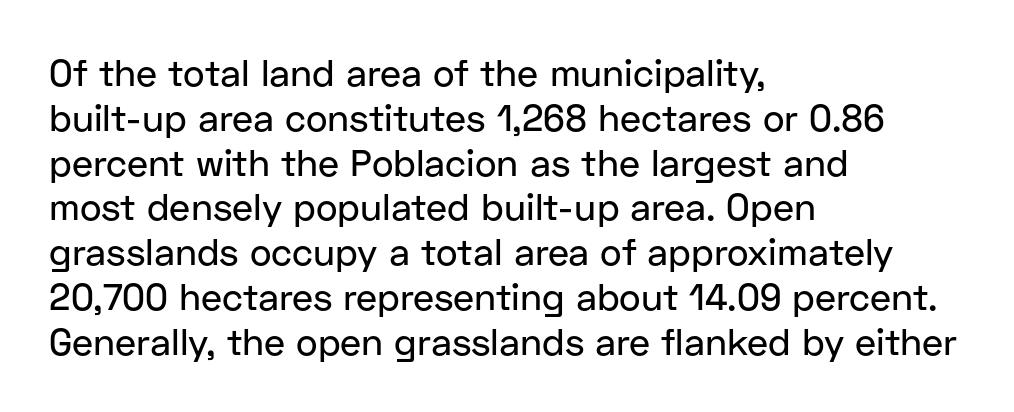
The image shows 37 px sans-serif type, upright; set left-aligned, line spacing 1.21x, normal letter spacing, not underlined; low stroke contrast and a medium x-height.
